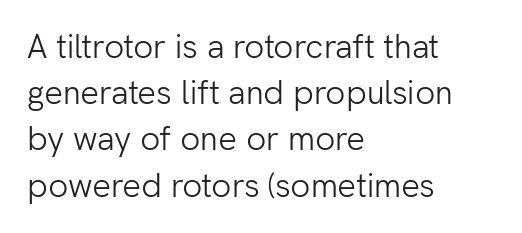
Q: Is the text bold? A: No.
Q: Is the text italic (slanted)? A: No, it is upright.
Q: Is the typeface a serif or a sans-serif typeface? A: Sans-serif.
Q: Is the text underlined? A: No.
Q: How is the paragraph aligned? A: Left-aligned.
Q: Is the spacing between letters normal or unusually wide? A: Normal.
Q: Is the spacing between lines tight, normal or loose? A: Normal.
Q: Width (condensed, normal, or wide)? A: Normal.
Q: Stroke contrast? A: Low.
Q: x-height? A: Medium.
Q: Monospaced? A: No.
